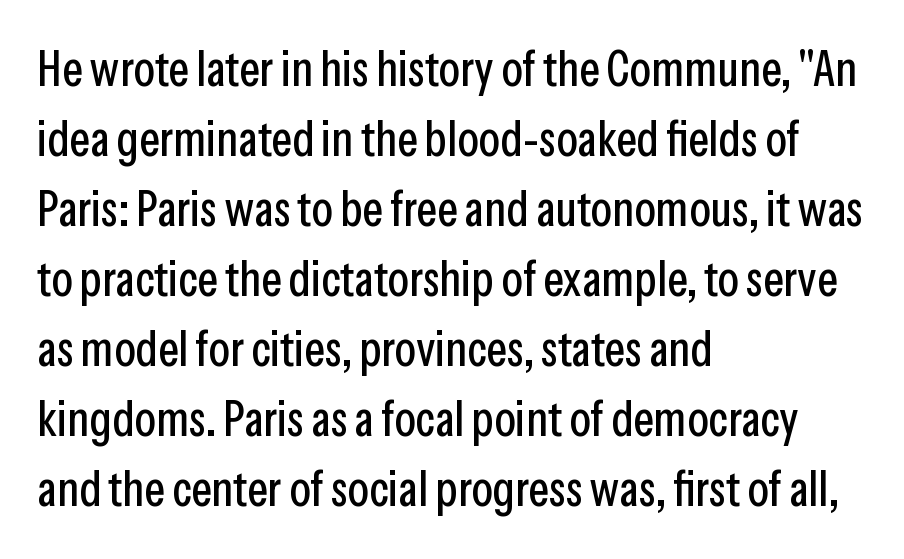
Do the characters align in a grid? No, the font is proportional. Tall strokes in this sample are plumb rather than angled. Stroke terminals: plain, sans-serif. Glance below the letters and you will spot only blank space.
